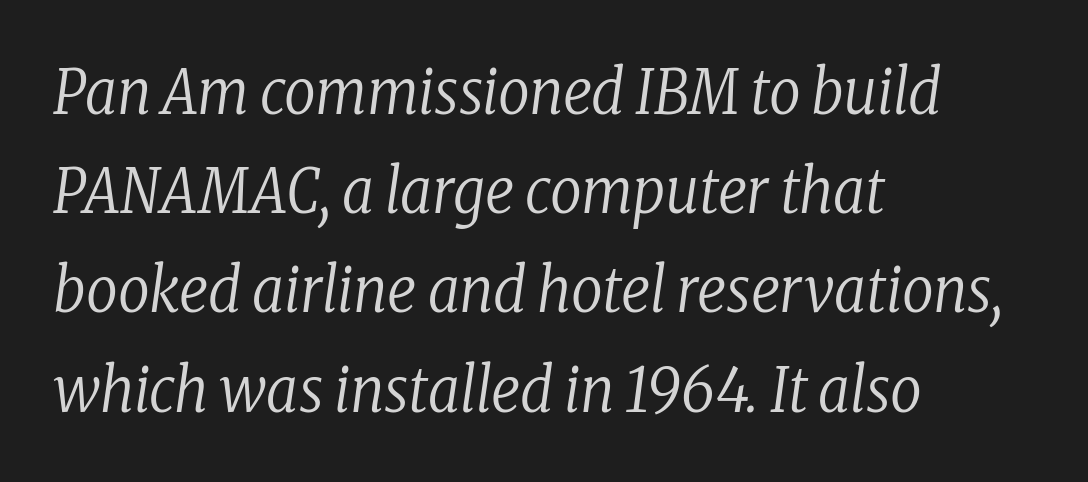
{"serif": "yes", "italic": "yes", "lean": "right", "slant_degrees": 8, "bold": "no", "weight": "regular", "width": "condensed", "stroke_contrast": "low", "x_height": "medium", "monospaced": "no", "underline": "no", "align": "left", "line_spacing": "normal", "line_spacing_ratio": 1.6, "letter_spacing": "normal", "letter_spacing_em": 0.0, "glyph_px": 62}
